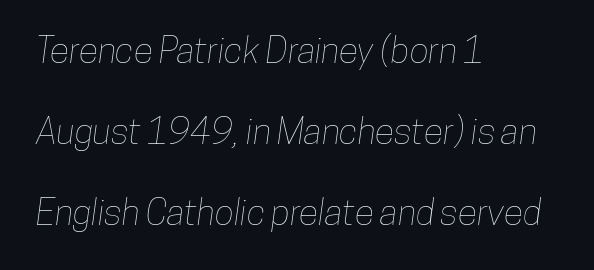
The image shows 36 px condensed type; set left-aligned, loose line spacing (2.25x), normal letter spacing, not underlined; low stroke contrast and a medium x-height.
